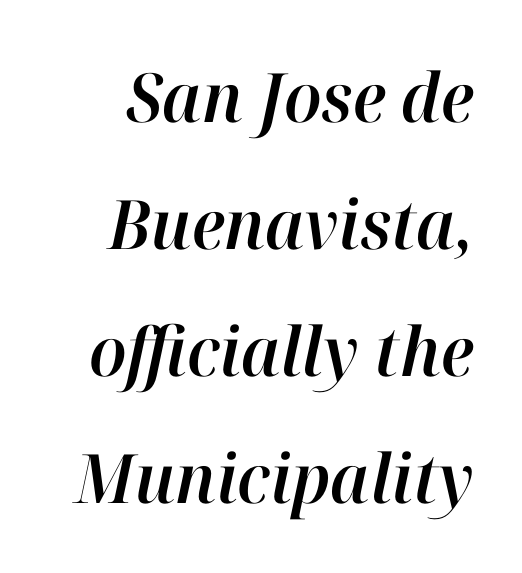
These lines are rendered in a variable-pitch font. The string is rendered with underlining switched off. Each word holds together tightly as a unit, with standard inter-letter gaps. The specimen reads as italic at a glance.
